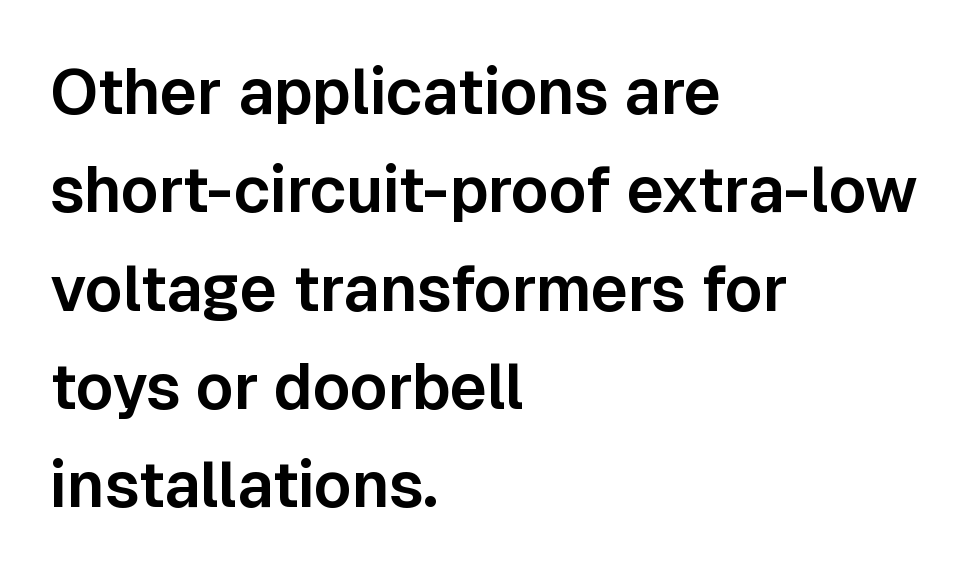
The image shows 63 px sans-serif type, upright; set left-aligned, normal line spacing (1.56x), normal letter spacing, not underlined; low stroke contrast and a medium x-height.
